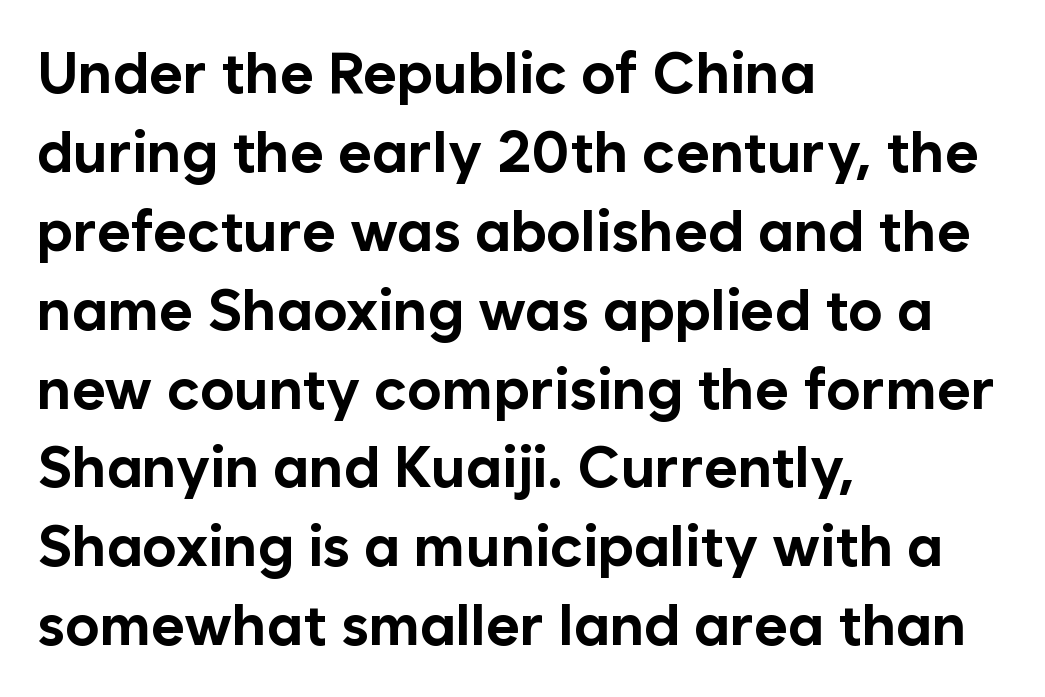
The image shows 58 px bold sans-serif type, upright; set left-aligned, normal line spacing (1.36x), normal letter spacing, not underlined; low stroke contrast and a medium x-height.
